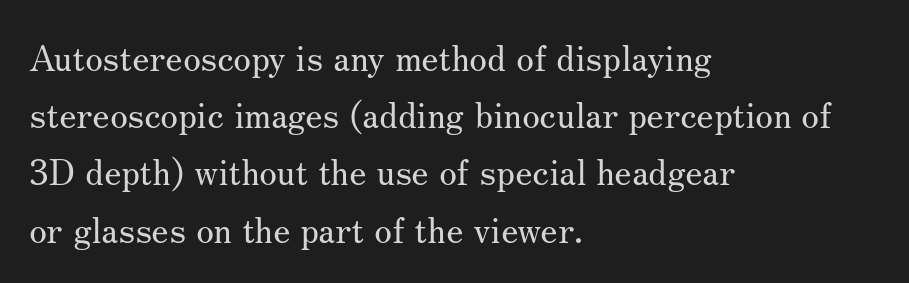
Q: Is the text bold? A: No.
Q: Is the text italic (slanted)? A: No, it is upright.
Q: Is the typeface a serif or a sans-serif typeface? A: Serif.
Q: Is the text underlined? A: No.
Q: How is the paragraph aligned? A: Left-aligned.
Q: Is the spacing between letters normal or unusually wide? A: Normal.
Q: Is the spacing between lines tight, normal or loose? A: Normal.
Q: Width (condensed, normal, or wide)? A: Normal.
Q: Stroke contrast? A: Medium.
Q: x-height? A: Small.
Q: Monospaced? A: No.
